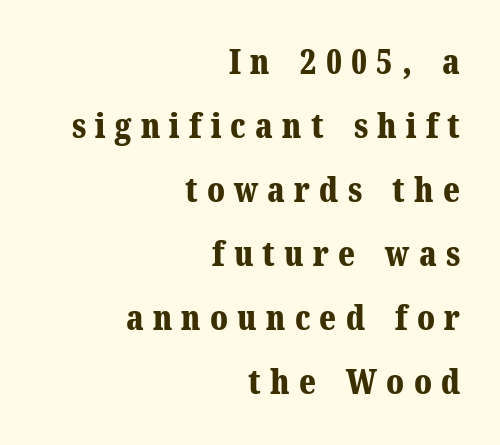
The image shows 34 px bold serif type, upright; set right-aligned, line spacing 1.88x, unusually wide letter spacing (+0.27 em), not underlined; medium stroke contrast and a medium x-height.
